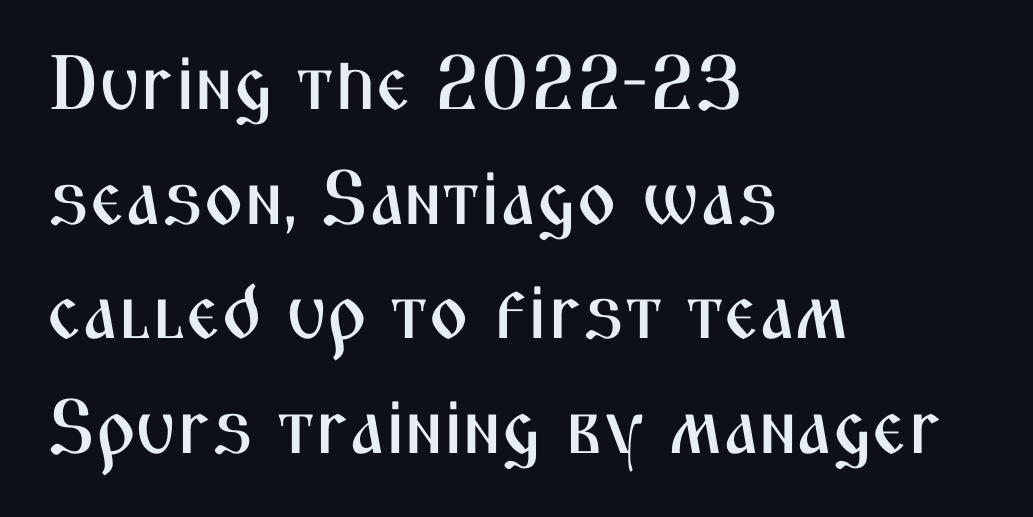
The image shows 77 px condensed sans-serif type, upright; set left-aligned, normal line spacing (1.49x), normal letter spacing, not underlined; medium stroke contrast and a medium x-height.
